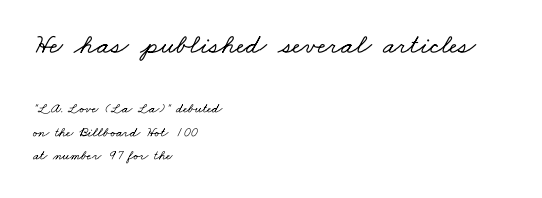
The image shows 28 px wide serif type; set left-aligned, normal line spacing (1.68x), normal letter spacing, not underlined; the first (top) block is 2.0x larger; low stroke contrast and a small x-height.
